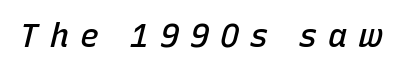
Q: Is the text bold? A: Semi-bold.
Q: Is the text italic (slanted)? A: Yes, it leans right by about 15 degrees.
Q: Is the text underlined? A: No.
Q: Is the spacing between letters normal or unusually wide? A: Unusually wide.
Q: Width (condensed, normal, or wide)? A: Normal.
Q: Stroke contrast? A: Low.
Q: x-height? A: Medium.
Q: Monospaced? A: No.
